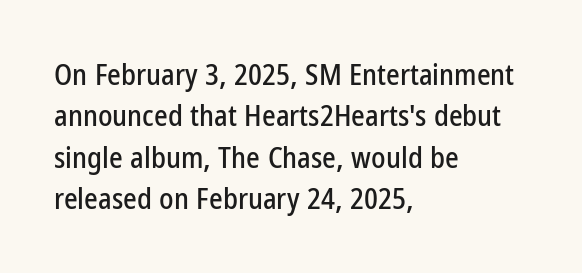
{"serif": "no", "italic": "no", "width": "condensed", "stroke_contrast": "low", "x_height": "medium", "monospaced": "no", "underline": "no", "align": "left", "line_spacing": "normal", "line_spacing_ratio": 1.43, "letter_spacing": "normal", "letter_spacing_em": 0.0, "glyph_px": 29}
